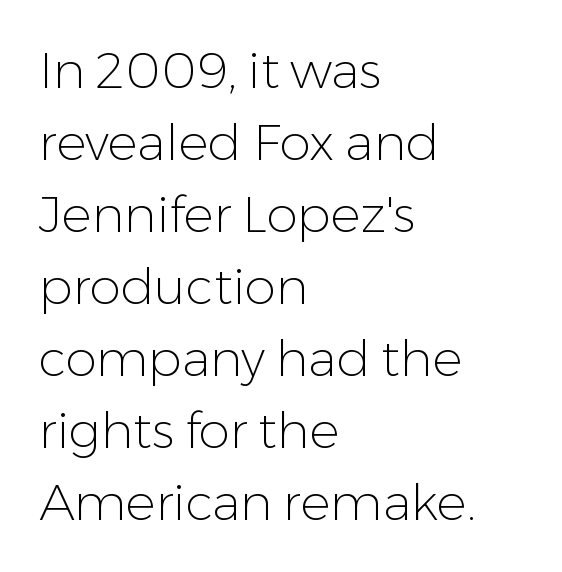
The image shows 50 px light sans-serif type, upright; set left-aligned, normal line spacing (1.44x), normal letter spacing, not underlined; low stroke contrast and a medium x-height.
